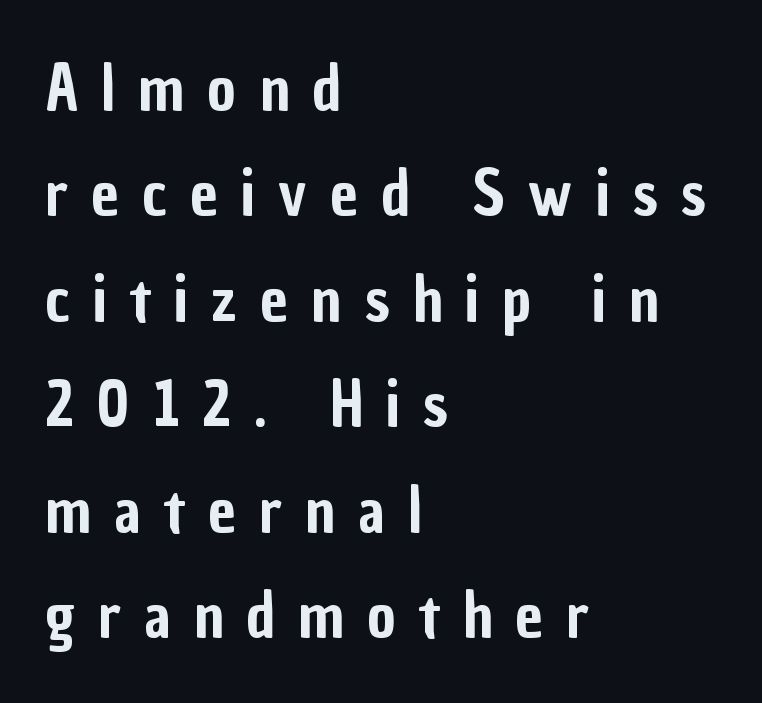
{"serif": "no", "italic": "no", "width": "condensed", "stroke_contrast": "low", "x_height": "medium", "monospaced": "no", "underline": "no", "align": "left", "line_spacing": "normal", "line_spacing_ratio": 1.7, "letter_spacing": "wide", "letter_spacing_em": 0.37, "glyph_px": 62}
